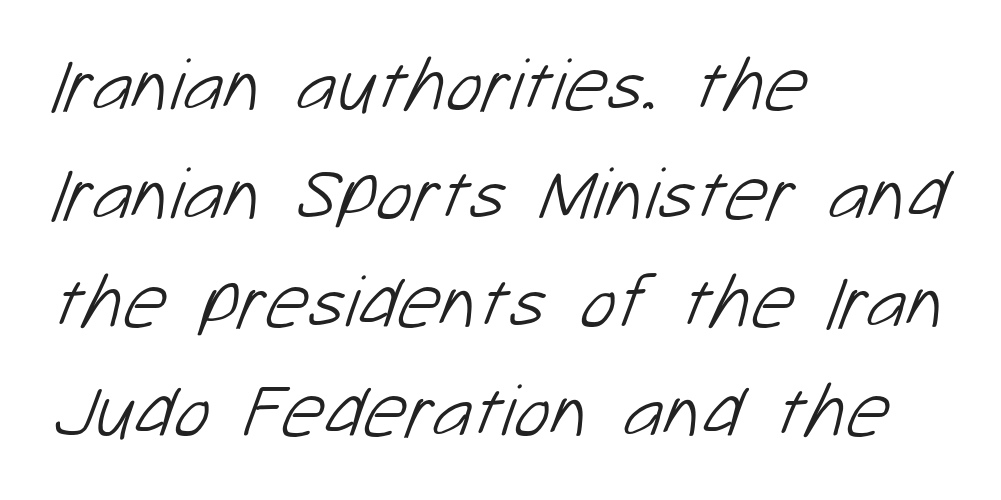
{"serif": "no", "bold": "no", "weight": "light", "width": "normal", "stroke_contrast": "low", "x_height": "medium", "monospaced": "no", "underline": "no", "align": "left", "line_spacing": "normal", "line_spacing_ratio": 1.43, "letter_spacing": "normal", "letter_spacing_em": 0.0, "glyph_px": 76}
